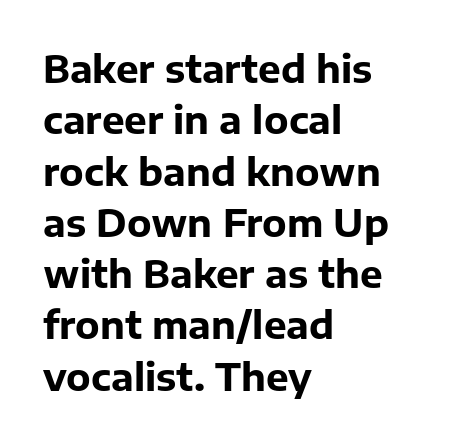
{"serif": "no", "italic": "no", "bold": "yes", "weight": "bold", "width": "normal", "stroke_contrast": "low", "x_height": "medium", "monospaced": "no", "underline": "no", "align": "left", "line_spacing": "normal", "line_spacing_ratio": 1.35, "letter_spacing": "normal", "letter_spacing_em": 0.0, "glyph_px": 38}
